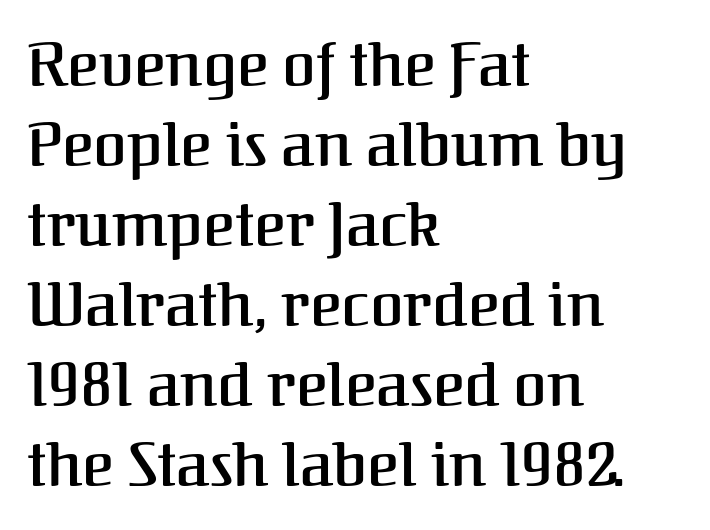
{"serif": "yes", "italic": "no", "width": "normal", "stroke_contrast": "medium", "x_height": "medium", "monospaced": "no", "underline": "no", "align": "left", "line_spacing": "normal", "line_spacing_ratio": 1.31, "letter_spacing": "normal", "letter_spacing_em": 0.0, "glyph_px": 61}
